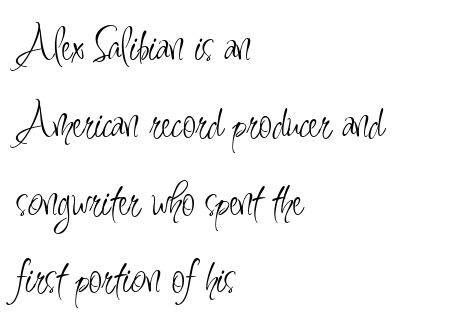
Each new line begins a customary step beneath the previous one. These lines are set flush left with a ragged right edge. Compared with typical body copy, the letter spacing here is the same. The strip under each line holds only bare page.
